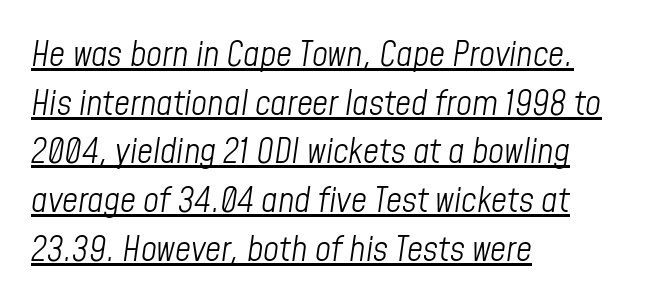
Q: Is the text bold? A: No.
Q: Is the text italic (slanted)? A: Yes, it leans right by about 8 degrees.
Q: Is the text underlined? A: Yes.
Q: How is the paragraph aligned? A: Left-aligned.
Q: Is the spacing between letters normal or unusually wide? A: Normal.
Q: Is the spacing between lines tight, normal or loose? A: Normal.
Q: Width (condensed, normal, or wide)? A: Condensed.
Q: Stroke contrast? A: Low.
Q: x-height? A: Medium.
Q: Monospaced? A: No.
